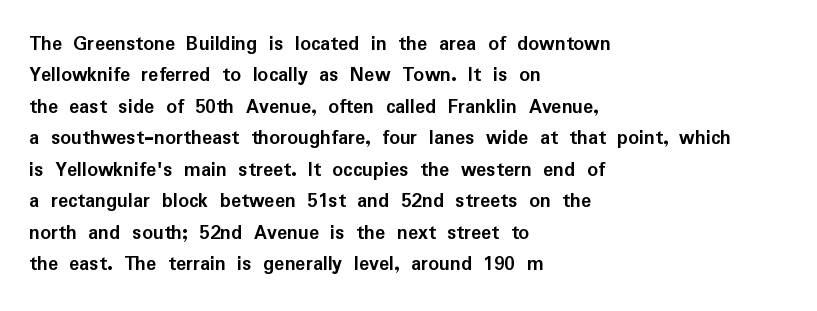
Q: Is the text bold? A: Yes.
Q: Is the text italic (slanted)? A: No, it is upright.
Q: Is the text underlined? A: No.
Q: How is the paragraph aligned? A: Left-aligned.
Q: Is the spacing between letters normal or unusually wide? A: Normal.
Q: Is the spacing between lines tight, normal or loose? A: Normal.
